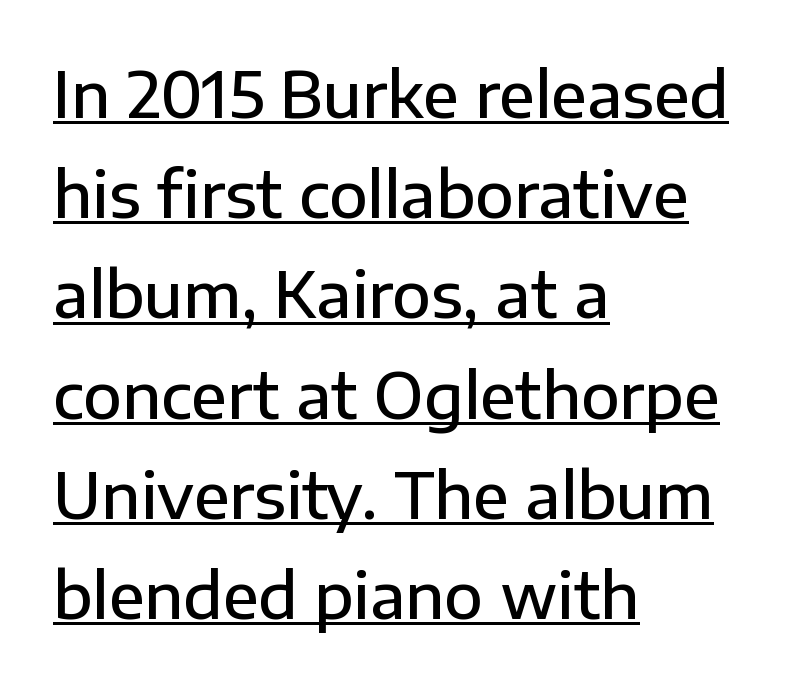
Q: Is the text bold? A: Semi-bold.
Q: Is the text italic (slanted)? A: No, it is upright.
Q: Is the typeface a serif or a sans-serif typeface? A: Sans-serif.
Q: Is the text underlined? A: Yes.
Q: How is the paragraph aligned? A: Left-aligned.
Q: Is the spacing between letters normal or unusually wide? A: Normal.
Q: Is the spacing between lines tight, normal or loose? A: Normal.
Q: Width (condensed, normal, or wide)? A: Normal.
Q: Stroke contrast? A: Low.
Q: x-height? A: Medium.
Q: Monospaced? A: No.
